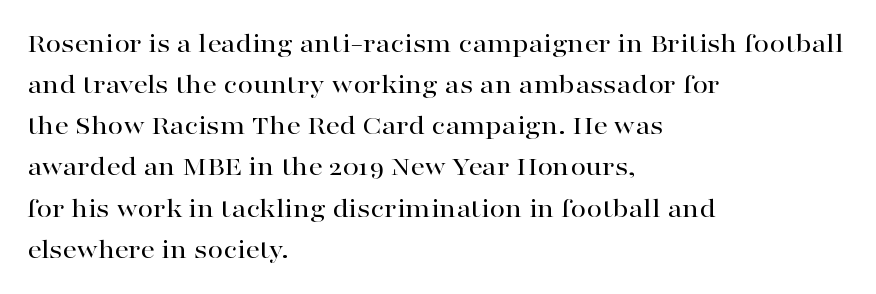
These lines stack with their left ends in a neat column. Proportional: the letters do not fall into vertical columns. Italic? Not at all — the glyphs are vertical. Is the letter spacing exaggerated? No — it looks like the ordinary default.
